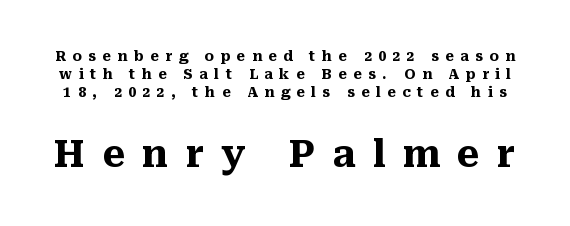
The image shows 37 px heavy serif type, upright; set normal line spacing (1.3x), unusually wide letter spacing (+0.46 em), not underlined; the second (bottom) block is 2.64x larger; medium stroke contrast and a medium x-height.
